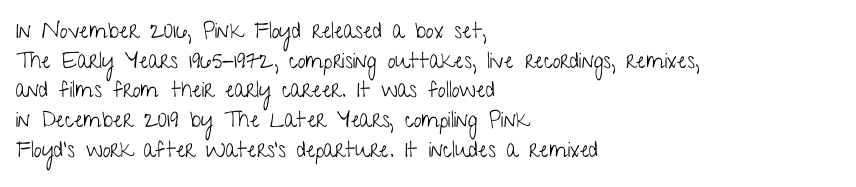
Unmarked baselines from the first word to the last. The designer left line spacing at the default. The rendering anchors every line to the left-hand side. The gaps between neighbouring characters are ordinary and unremarkable. The type sits square on the baseline with zero lean.
